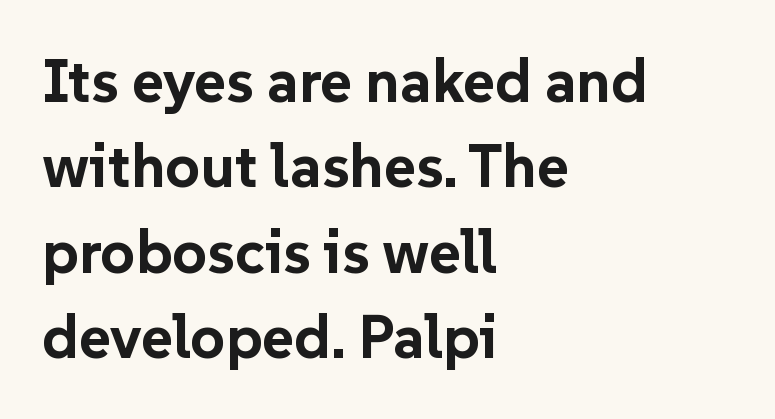
Interline gaps are of average width in this sample. The face used here is proportionally spaced, like ordinary book or web type. Stroke terminals: plain, sans-serif. A typesetter would mark this as roman, not italic. Unmarked baselines from the first word to the last.
